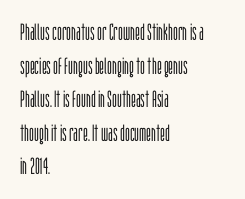
{"italic": "no", "bold": "no", "underline": "no", "align": "left", "line_spacing": "normal", "line_spacing_ratio": 1.46, "letter_spacing": "normal", "letter_spacing_em": 0.0, "glyph_px": 23}
